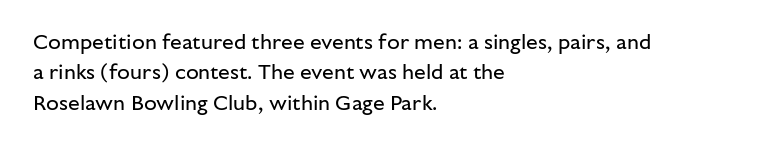
{"italic": "no", "bold": "no", "underline": "no", "align": "left", "line_spacing": "normal", "line_spacing_ratio": 1.45, "letter_spacing": "normal", "letter_spacing_em": 0.0, "glyph_px": 21}
